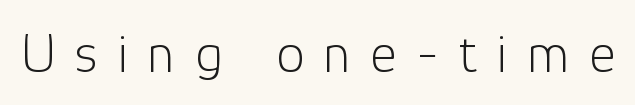
{"serif": "no", "italic": "no", "bold": "no", "weight": "light", "width": "normal", "stroke_contrast": "low", "x_height": "medium", "monospaced": "no", "underline": "no", "letter_spacing": "wide", "letter_spacing_em": 0.34, "glyph_px": 57}
